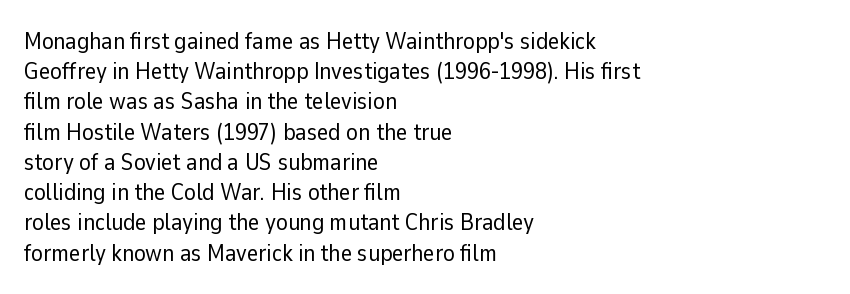
Q: Is the text bold? A: No.
Q: Is the text italic (slanted)? A: No, it is upright.
Q: Is the text underlined? A: No.
Q: How is the paragraph aligned? A: Left-aligned.
Q: Is the spacing between letters normal or unusually wide? A: Normal.
Q: Is the spacing between lines tight, normal or loose? A: Normal.
